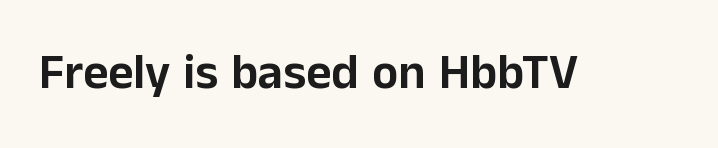
Q: Is the text italic (slanted)? A: No, it is upright.
Q: Is the typeface a serif or a sans-serif typeface? A: Sans-serif.
Q: Is the text underlined? A: No.
Q: Is the spacing between letters normal or unusually wide? A: Normal.
Q: Width (condensed, normal, or wide)? A: Normal.
Q: Stroke contrast? A: Low.
Q: x-height? A: Medium.
Q: Monospaced? A: No.
